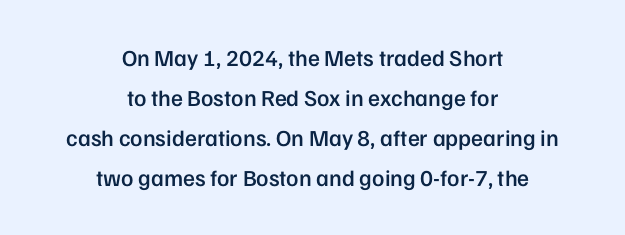
Q: Is the text bold? A: Semi-bold.
Q: Is the text italic (slanted)? A: No, it is upright.
Q: Is the text underlined? A: No.
Q: How is the paragraph aligned? A: Centered.
Q: Is the spacing between letters normal or unusually wide? A: Normal.
